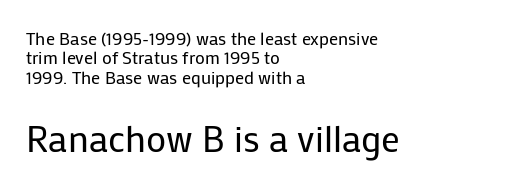
Nothing sits at the stroke ends, so this counts as sans-serif. These lines keep a tight, regular rhythm from letter to letter. Plain, unruled lines of type. In this sample the second text group is rendered at the bigger scale. Short and long lines alike share a common starting point at left.
